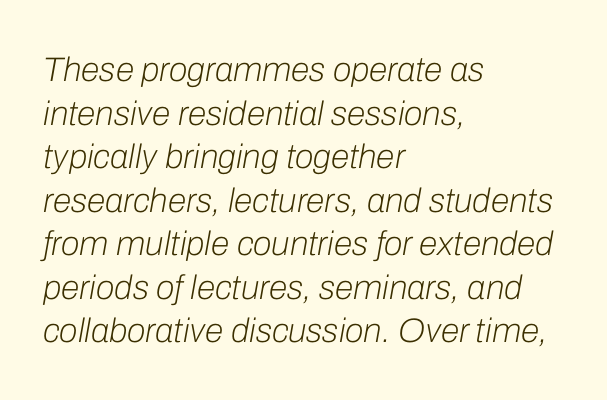
{"italic": "yes", "lean": "right", "slant_degrees": 10, "bold": "no", "weight": "light", "width": "normal", "stroke_contrast": "low", "x_height": "medium", "monospaced": "no", "underline": "no", "align": "left", "line_spacing": "normal", "line_spacing_ratio": 1.28, "letter_spacing": "normal", "letter_spacing_em": 0.0, "glyph_px": 34}
